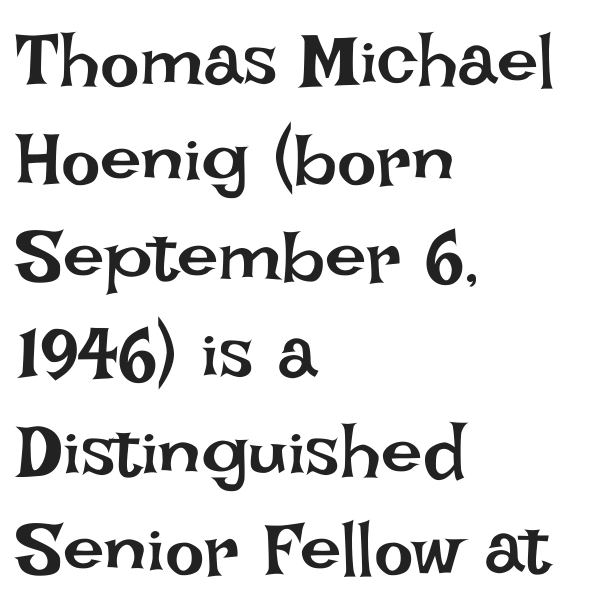
The line-height multiplier appears to be the usual default. Short note: letters normally spaced. The lines in this sample share a left origin and differ only in where they stop. Plain, unruled lines of type.
